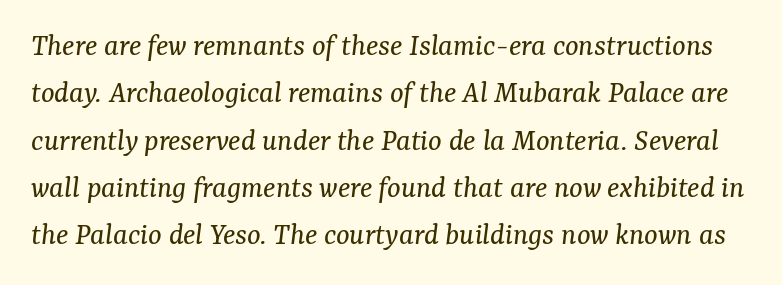
{"serif": "yes", "italic": "yes", "lean": "right", "slant_degrees": 7, "bold": "no", "weight": "regular", "width": "normal", "stroke_contrast": "medium", "x_height": "medium", "monospaced": "no", "underline": "no", "line_spacing": "normal", "line_spacing_ratio": 1.48, "letter_spacing": "normal", "letter_spacing_em": 0.0, "glyph_px": 32}
